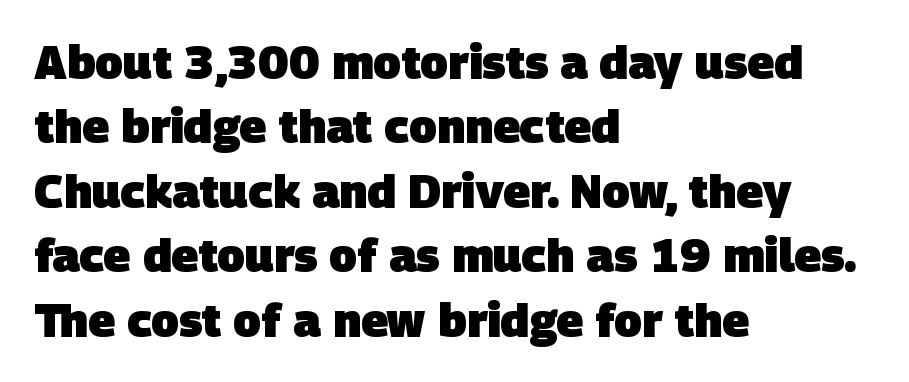
Evenly set lines give the paragraph a standard silhouette. Every letter is thick-stroked: bold, no question. The string is rendered with underlining switched off. Note the varied advance widths — an 'i' is clearly narrower than an 'm'. Check where the strokes stop: nothing finishes them off — pure sans. Each line starts at the same left margin while the right side varies.
